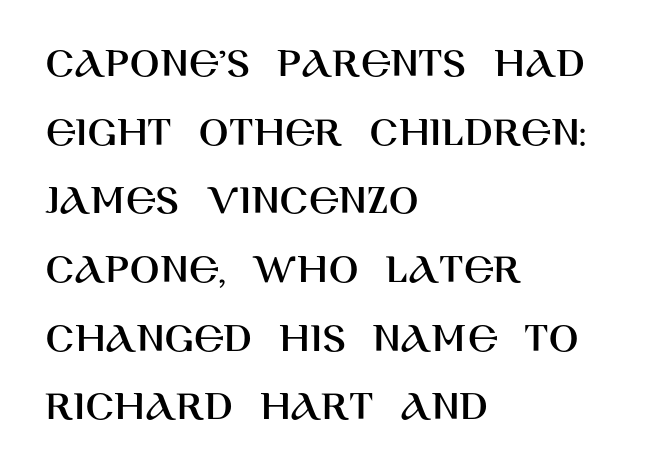
{"serif": "no", "italic": "no", "width": "normal", "stroke_contrast": "high", "x_height": "large", "monospaced": "no", "underline": "no", "align": "left", "line_spacing": "normal", "line_spacing_ratio": 1.56, "letter_spacing": "normal", "letter_spacing_em": 0.0, "glyph_px": 44}
